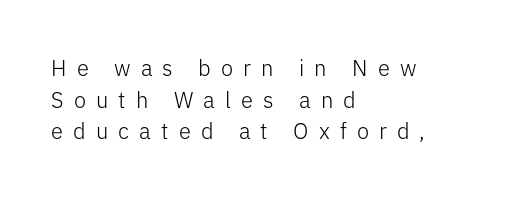
Line spacing here is normal. Letters have the restrained weight of plain body copy at most. Display-style spreading of the glyphs; the letterfit is very open. Does the lettering tilt? It doesn't — this is upright.
